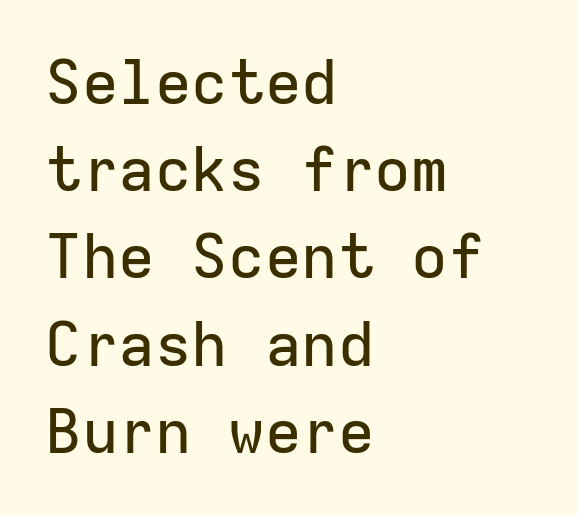
Q: Is the text italic (slanted)? A: No, it is upright.
Q: Is the typeface a serif or a sans-serif typeface? A: Sans-serif.
Q: Is the text underlined? A: No.
Q: How is the paragraph aligned? A: Left-aligned.
Q: Is the spacing between letters normal or unusually wide? A: Normal.
Q: Is the spacing between lines tight, normal or loose? A: Normal.
Q: Width (condensed, normal, or wide)? A: Normal.
Q: Stroke contrast? A: Low.
Q: x-height? A: Medium.
Q: Monospaced? A: Yes.
